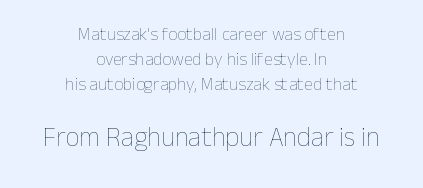
The image shows 27 px text type, upright; set centered, normal line spacing (1.4x), normal letter spacing, not underlined; the second (bottom) block is 1.5x larger.
